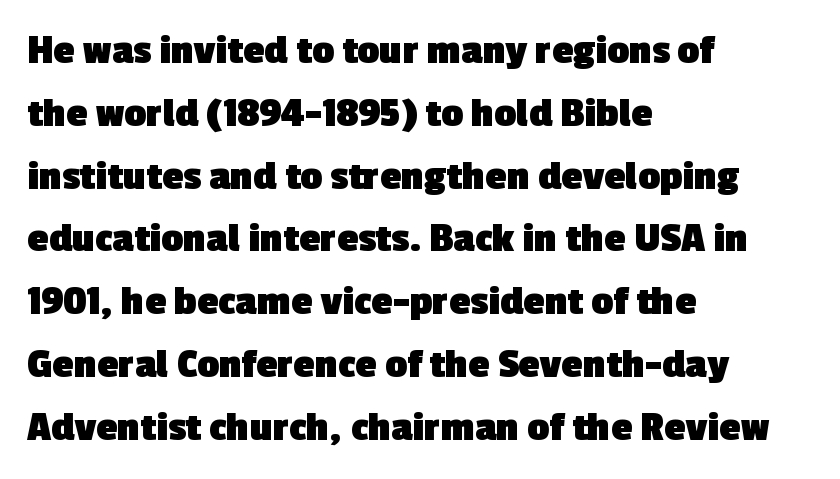
{"serif": "no", "bold": "yes", "weight": "heavy", "width": "normal", "x_height": "medium", "monospaced": "no", "underline": "no", "align": "left", "line_spacing": "normal", "line_spacing_ratio": 1.46, "letter_spacing": "normal", "letter_spacing_em": 0.0, "glyph_px": 43}
